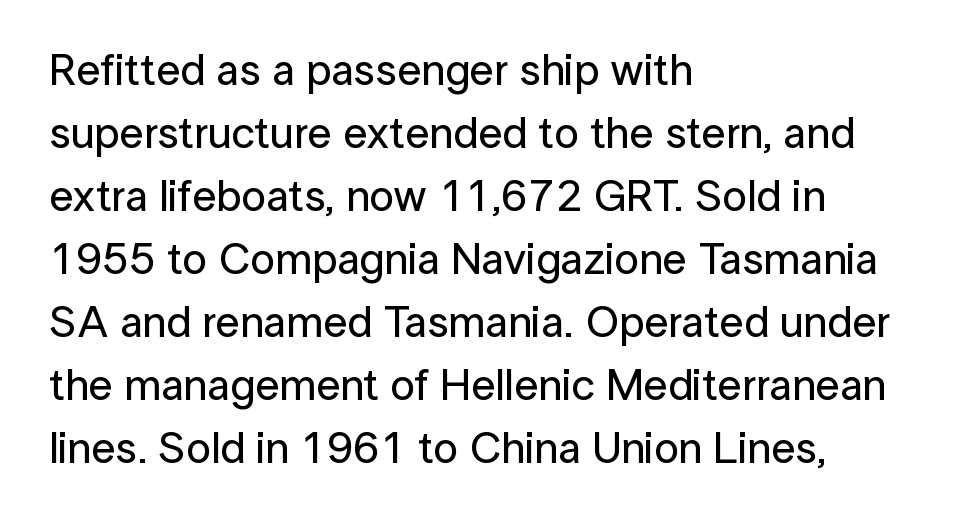
The image shows 44 px sans-serif type, upright; set left-aligned, normal line spacing (1.43x), normal letter spacing, not underlined; low stroke contrast and a medium x-height.
